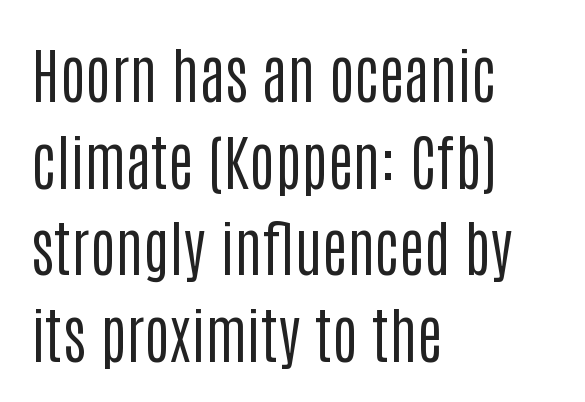
Q: Is the text bold? A: No.
Q: Is the text italic (slanted)? A: No, it is upright.
Q: Is the typeface a serif or a sans-serif typeface? A: Sans-serif.
Q: Is the text underlined? A: No.
Q: How is the paragraph aligned? A: Left-aligned.
Q: Is the spacing between letters normal or unusually wide? A: Normal.
Q: Is the spacing between lines tight, normal or loose? A: Normal.
Q: Width (condensed, normal, or wide)? A: Condensed.
Q: Stroke contrast? A: Low.
Q: x-height? A: Large.
Q: Monospaced? A: No.
